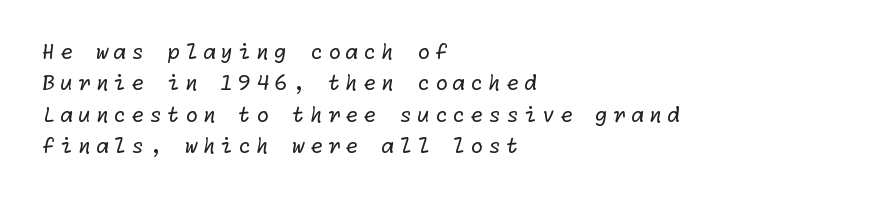
{"bold": "no", "underline": "no", "align": "left", "line_spacing": "normal", "line_spacing_ratio": 1.5, "letter_spacing": "wide", "letter_spacing_em": 0.23, "glyph_px": 21}
